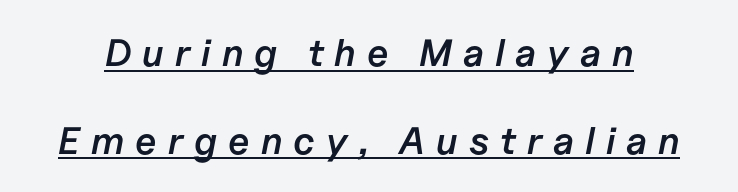
This sample has the flowing, uneven cadence of proportional lettering. The rendered words wear a rule along their underside. A semibold gives these letters moderate extra thickness, short of bold. The axis of the letterforms is tilted away from vertical.
